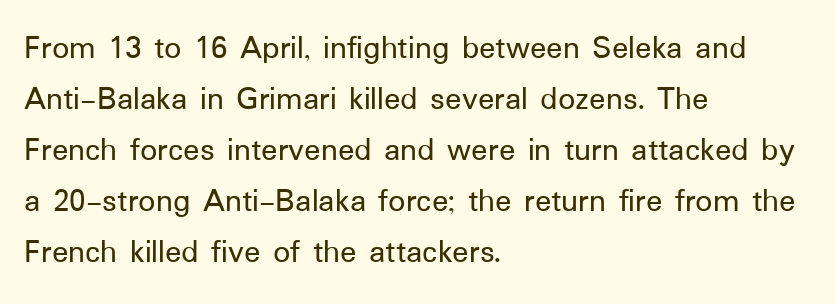
Q: Is the text italic (slanted)? A: No, it is upright.
Q: Is the typeface a serif or a sans-serif typeface? A: Sans-serif.
Q: Is the text underlined? A: No.
Q: How is the paragraph aligned? A: Left-aligned.
Q: Is the spacing between letters normal or unusually wide? A: Normal.
Q: Is the spacing between lines tight, normal or loose? A: Normal.
Q: Width (condensed, normal, or wide)? A: Normal.
Q: Stroke contrast? A: Low.
Q: x-height? A: Medium.
Q: Monospaced? A: No.
